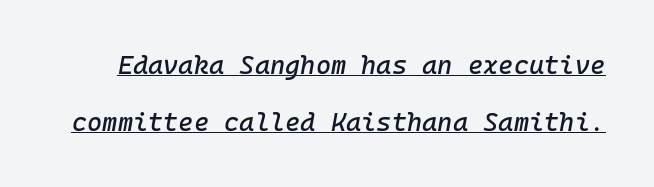
The letters are slanted; this is an italic face. This rendering features underlined lettering. Inter-character spacing is left at the font's built-in metrics. Does the leading feel generous? Absolutely, it's lavish.
